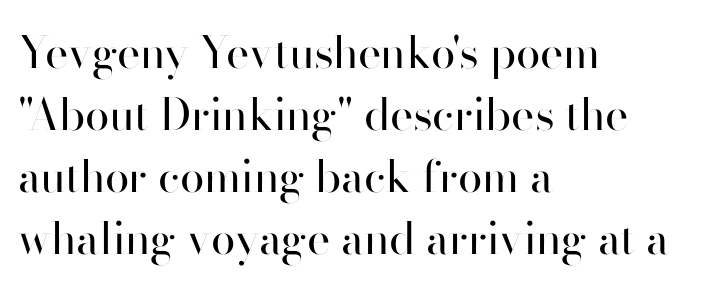
{"serif": "no", "italic": "no", "bold": "no", "weight": "regular", "width": "normal", "stroke_contrast": "high", "x_height": "small", "monospaced": "no", "underline": "no", "align": "left", "line_spacing": "normal", "line_spacing_ratio": 1.41, "letter_spacing": "normal", "letter_spacing_em": 0.0, "glyph_px": 44}
